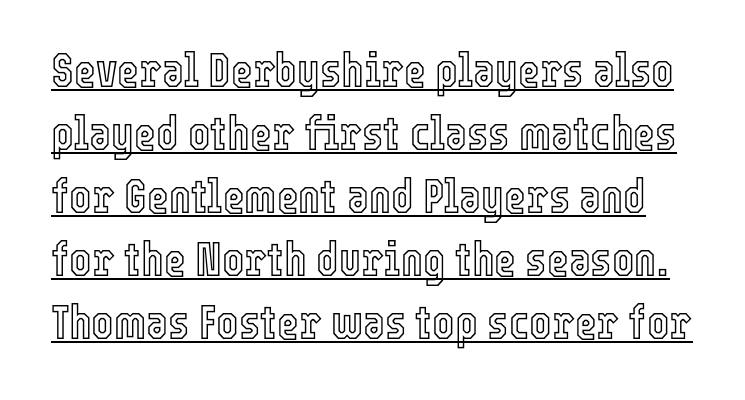
{"italic": "no", "width": "condensed", "x_height": "medium", "monospaced": "no", "underline": "yes", "line_spacing": "normal", "line_spacing_ratio": 1.34, "letter_spacing": "normal", "letter_spacing_em": 0.0, "glyph_px": 47}
